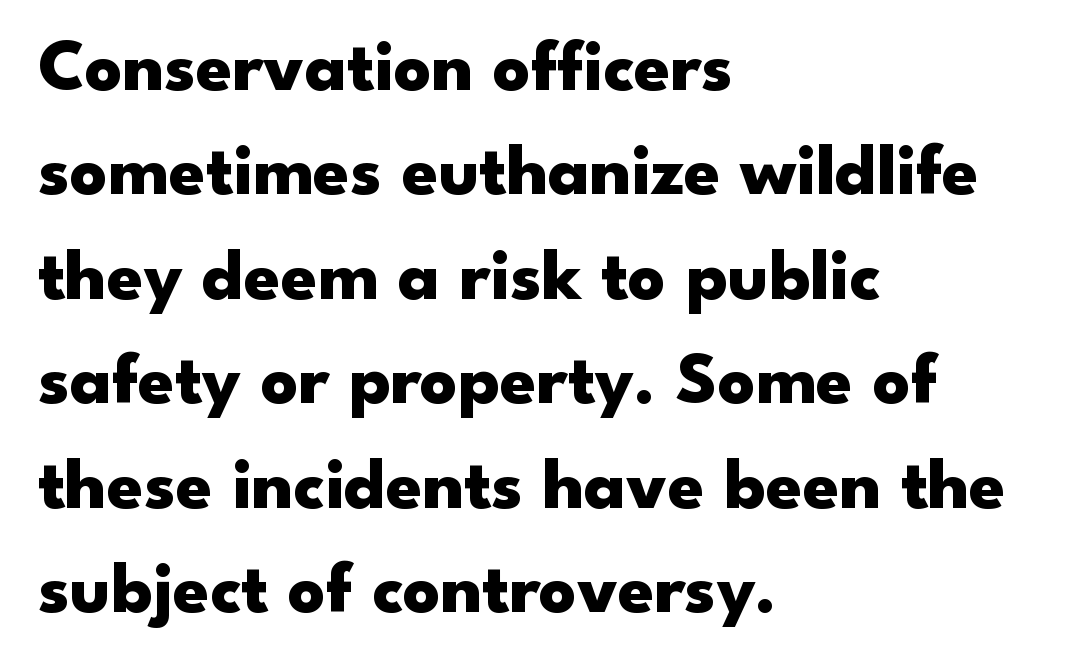
Look at the stroke-to-counter ratio: heavy, a bold. Normally led — the rows are evenly, conventionally spaced. A typesetter would label this face a sans. Decoration check: the copy has no underline. This is roman type, the default non-slanted kind.
